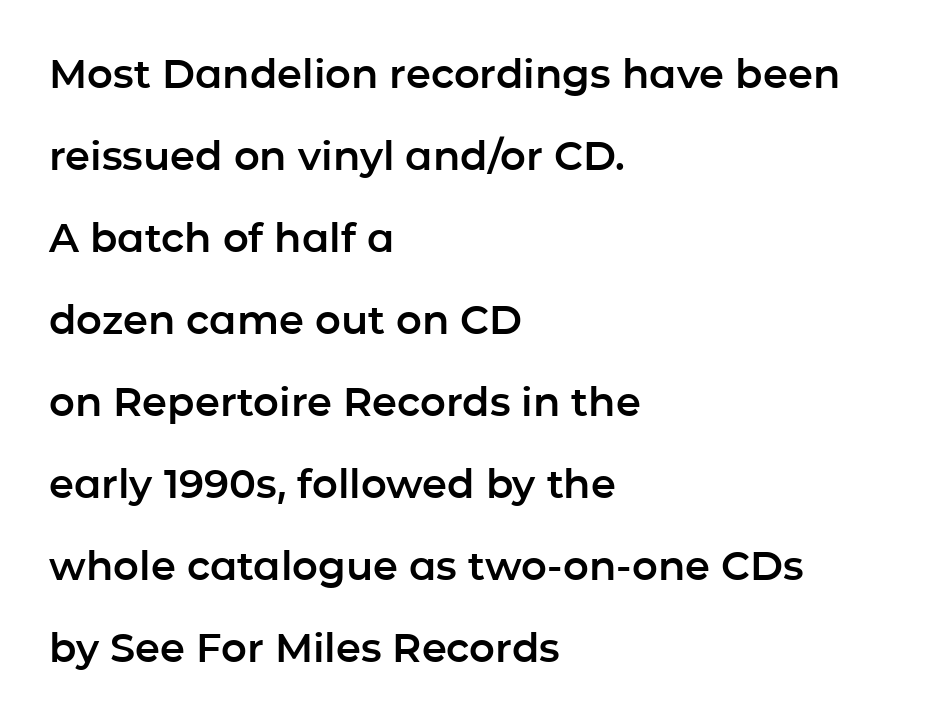
In terms of posture, this sample is upright. There is no visible air inserted between adjacent glyphs. Here the designer chose a conventional face with non-uniform glyph widths. The gap between lines stays unmarked.
